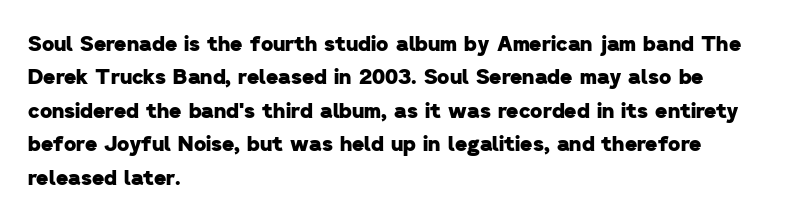
In terms of leading, this rendering sits right in the middle. Check the space under the baseline: it is left empty. What stands out about the letter spacing? Nothing — it is the standard amount. Alignment: flush left. Its strokes are broad and dark, the hallmark of bold type.
